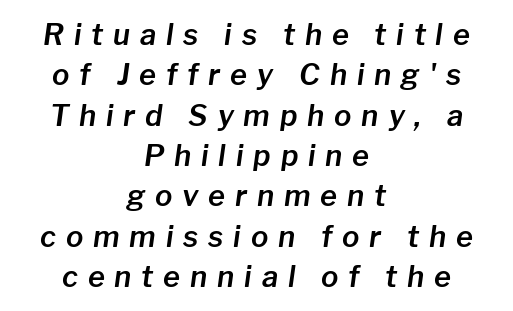
Q: Is the text italic (slanted)? A: Yes, it leans right by about 8 degrees.
Q: Is the text underlined? A: No.
Q: How is the paragraph aligned? A: Centered.
Q: Is the spacing between letters normal or unusually wide? A: Unusually wide.
Q: Is the spacing between lines tight, normal or loose? A: Normal.
Q: Width (condensed, normal, or wide)? A: Normal.
Q: Stroke contrast? A: Low.
Q: x-height? A: Medium.
Q: Monospaced? A: No.
